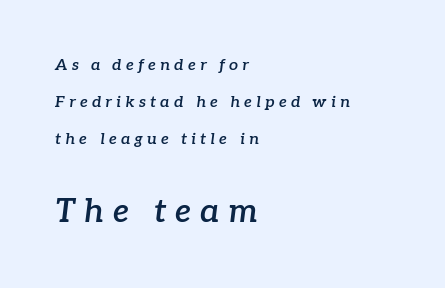
Yep, those are serifs on the letters. The second block has been scaled up relative to the first. Every letter is mildly thick-stroked: semibold rather than bold. The gap between lines stays unmarked. The paragraph shown leans on its left margin. These lines are rendered in a variable-pitch font.
